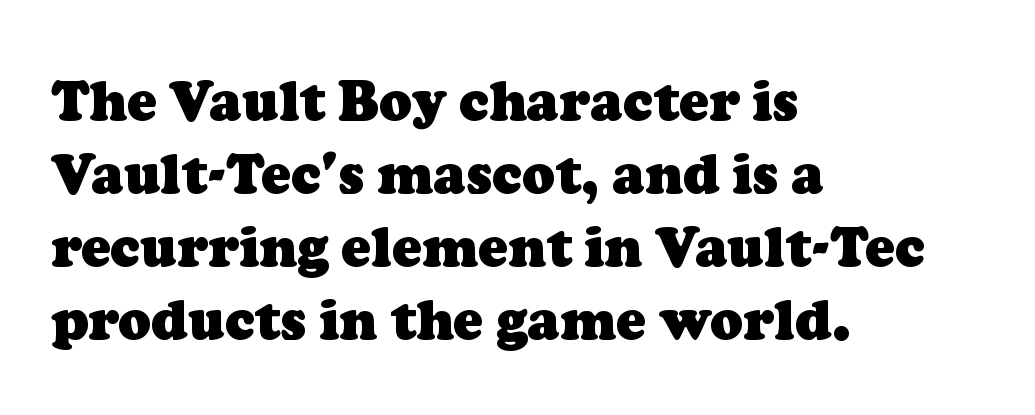
{"serif": "yes", "bold": "yes", "weight": "heavy", "width": "normal", "stroke_contrast": "low", "x_height": "medium", "monospaced": "no", "underline": "no", "align": "left", "line_spacing": "normal", "line_spacing_ratio": 1.33, "letter_spacing": "normal", "letter_spacing_em": 0.0, "glyph_px": 55}
